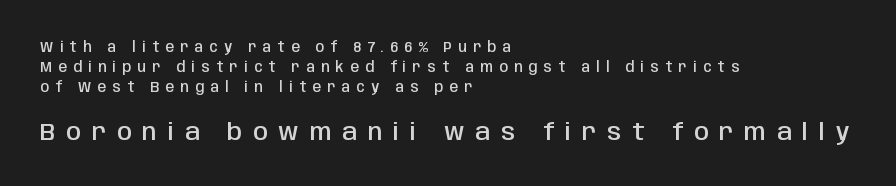
The image shows 24 px text type, upright; set left-aligned, normal line spacing (1.44x), unusually wide letter spacing (+0.45 em), not underlined; the second (bottom) block is 1.71x larger.
